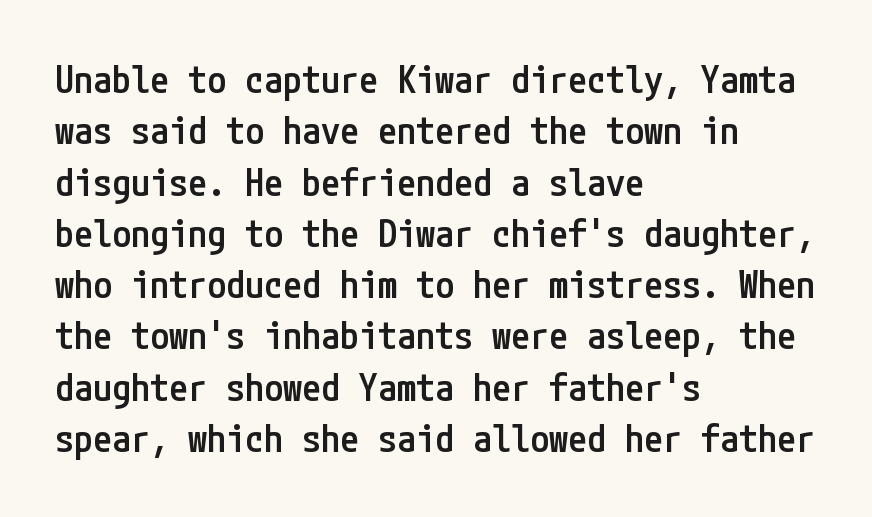
{"serif": "no", "italic": "no", "bold": "semi", "weight": "semibold", "width": "condensed", "stroke_contrast": "low", "x_height": "medium", "underline": "no", "align": "left", "line_spacing": "normal", "line_spacing_ratio": 1.35, "letter_spacing": "normal", "letter_spacing_em": 0.0, "glyph_px": 38}
